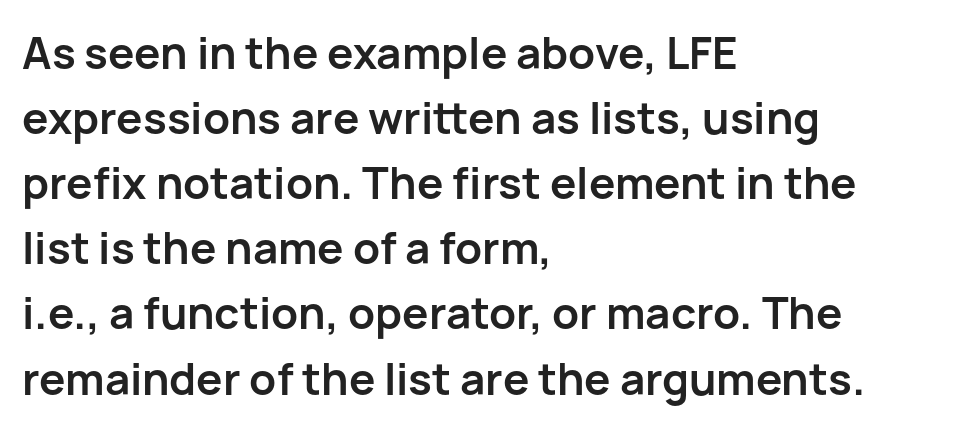
The horizontal fit of the characters is conventional and even. I'd describe the lettering as bold — thick and assertive. This sample uses a sans-serif face. Italic? Not at all — the glyphs are vertical. If you drew a ruler down the left edge, every line would touch it. Line spacing here is normal.
